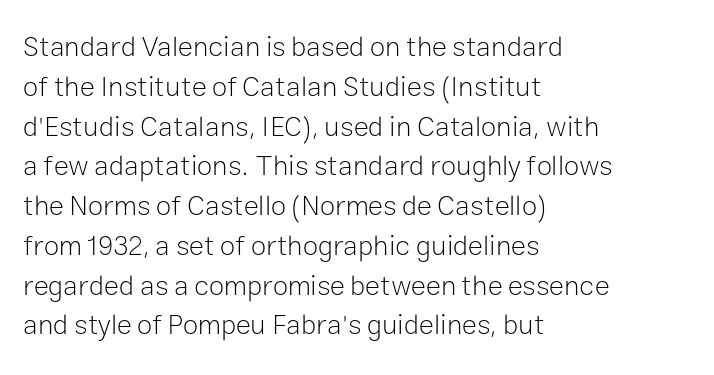
{"serif": "no", "italic": "no", "bold": "no", "weight": "light", "width": "normal", "stroke_contrast": "low", "x_height": "medium", "monospaced": "no", "underline": "no", "align": "left", "line_spacing": "normal", "line_spacing_ratio": 1.42, "letter_spacing": "normal", "letter_spacing_em": 0.0, "glyph_px": 28}
